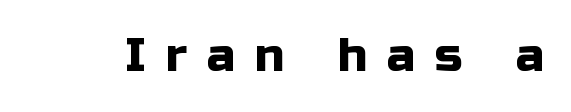
The type sits square on the baseline with zero lean. A typesetter would call this heavily tracked-out type. Type without underlining. The face used here is a sans, in the tradition of grotesques and geometrics. This sample has the flowing, uneven cadence of proportional lettering.
